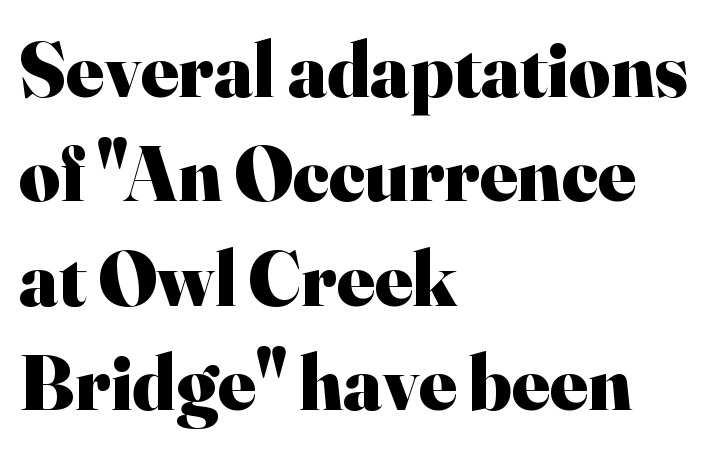
Looks like regular typesetting: each glyph gets only the width it needs. Vertical spacing — default. Honestly, there is no underline to notice here at all. Unlike italic type, these characters show no tilt at all. The characters display serif detailing at their extremities. Each word holds together tightly as a unit, with standard inter-letter gaps.
